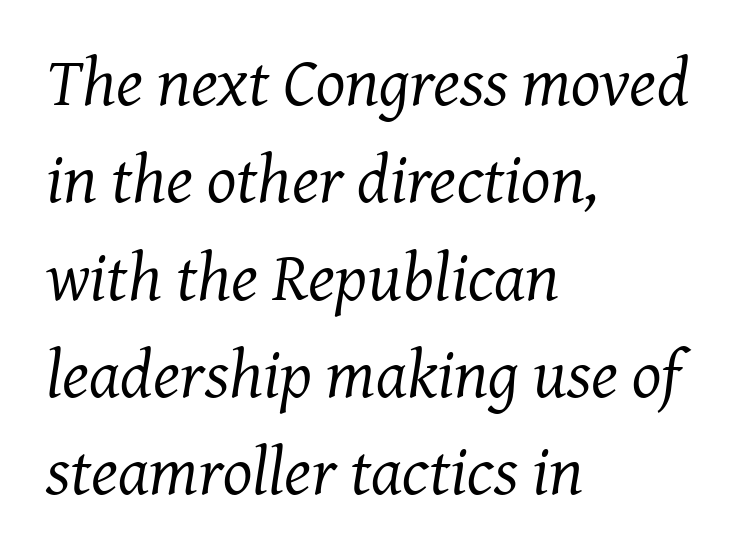
{"serif": "yes", "italic": "yes", "lean": "right", "slant_degrees": 7, "bold": "no", "weight": "regular", "width": "normal", "stroke_contrast": "medium", "x_height": "medium", "monospaced": "no", "underline": "no", "align": "left", "line_spacing": "normal", "line_spacing_ratio": 1.41, "letter_spacing": "normal", "letter_spacing_em": 0.0, "glyph_px": 69}
